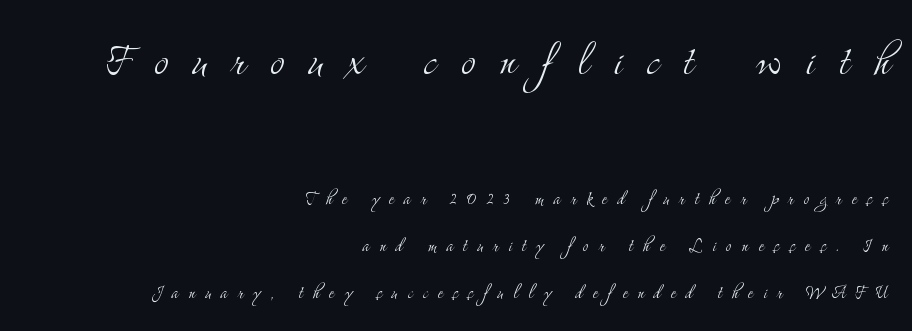
The image shows 54 px light, condensed serif type; set right-aligned, loose line spacing (2.14x), unusually wide letter spacing (+0.46 em), not underlined; the first (top) block is 2.45x larger; medium stroke contrast and a small x-height.
